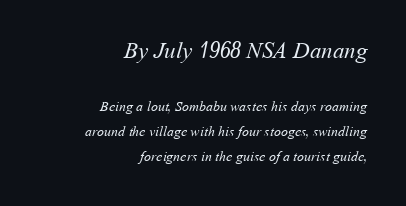
Line endings align vertically; line beginnings do not. In this sample the first text group is rendered at the bigger scale. Unmarked baselines from the first word to the last. Weight class: somewhere from thin through regular.
